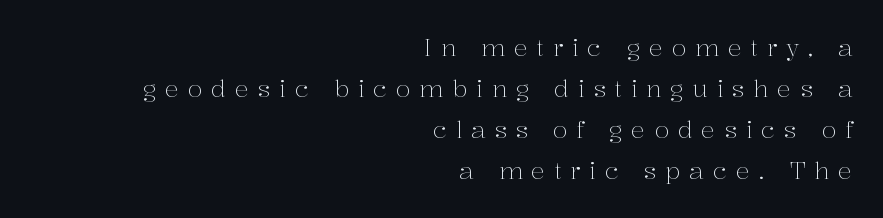
{"italic": "no", "bold": "no", "underline": "no", "align": "right", "line_spacing_ratio": 1.71, "letter_spacing": "wide", "letter_spacing_em": 0.36, "glyph_px": 24}
